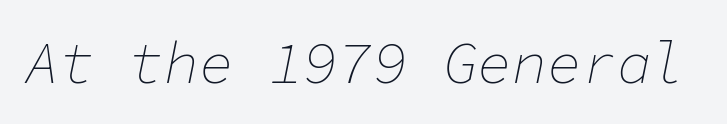
The image shows 58 px thin type, italic (leaning right), monospaced; set normal letter spacing, not underlined; low stroke contrast and a medium x-height.
